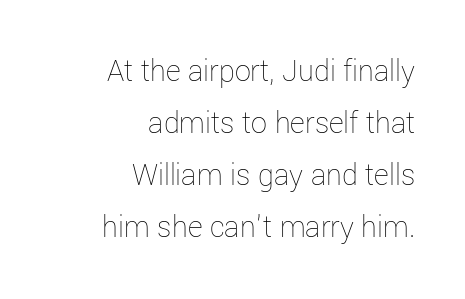
The image shows 32 px thin type, upright; set right-aligned, normal line spacing (1.62x), normal letter spacing, not underlined; low stroke contrast and a medium x-height.
